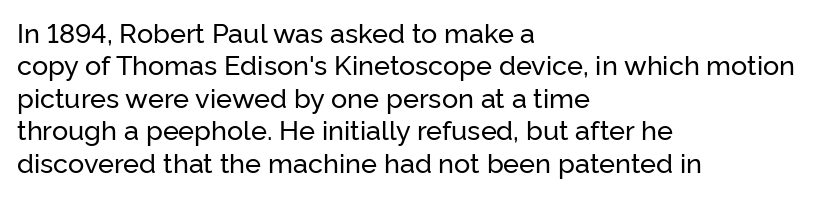
{"italic": "no", "underline": "no", "align": "left", "line_spacing_ratio": 1.2, "letter_spacing": "normal", "letter_spacing_em": 0.0, "glyph_px": 27}
